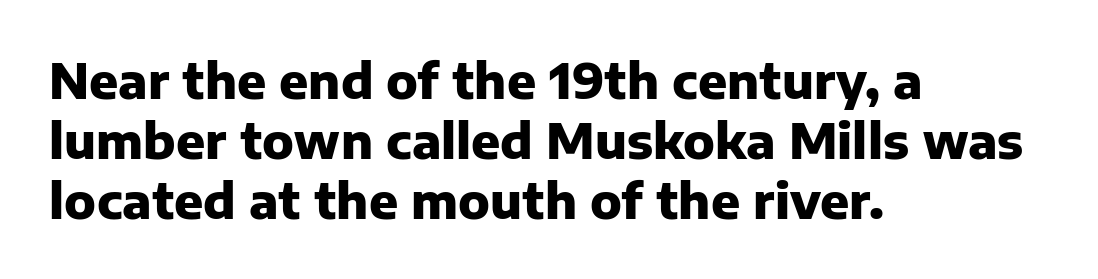
Varying glyph widths throughout — classic text-font behaviour. The setting favours the left margin, as ordinary paragraphs usually do. The specimen omits any rule beneath the text block's lines. Serif or sans? Sans — the stroke terminals are bare. Does the lettering tilt? It doesn't — this is upright. What's the leading like? Ordinary, nothing unusual.
